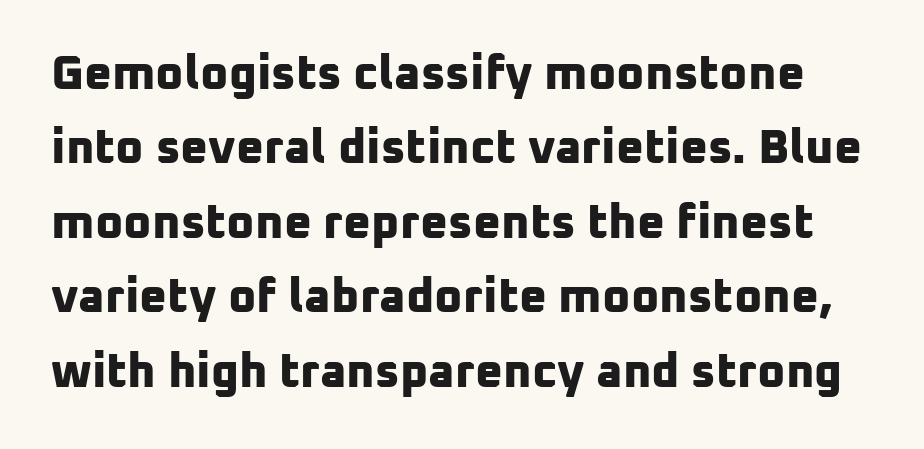
{"serif": "no", "bold": "yes", "weight": "bold", "width": "normal", "stroke_contrast": "low", "x_height": "medium", "monospaced": "no", "underline": "no", "line_spacing": "normal", "line_spacing_ratio": 1.55, "letter_spacing": "normal", "letter_spacing_em": 0.0, "glyph_px": 48}
